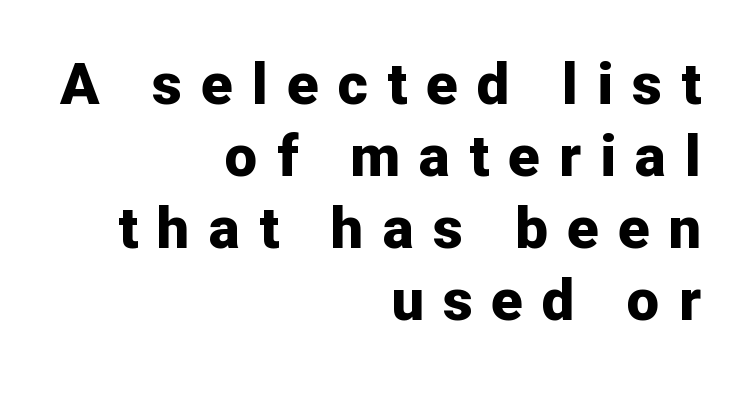
Q: Is the text bold? A: Yes.
Q: Is the text italic (slanted)? A: No, it is upright.
Q: Is the typeface a serif or a sans-serif typeface? A: Sans-serif.
Q: Is the text underlined? A: No.
Q: How is the paragraph aligned? A: Right-aligned.
Q: Is the spacing between letters normal or unusually wide? A: Unusually wide.
Q: Width (condensed, normal, or wide)? A: Normal.
Q: Stroke contrast? A: Low.
Q: x-height? A: Medium.
Q: Monospaced? A: No.
